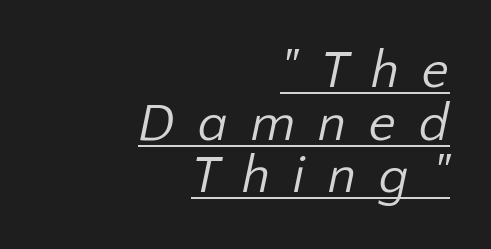
Q: Is the text bold? A: No.
Q: Is the typeface a serif or a sans-serif typeface? A: Sans-serif.
Q: Is the text underlined? A: Yes.
Q: How is the paragraph aligned? A: Right-aligned.
Q: Is the spacing between letters normal or unusually wide? A: Unusually wide.
Q: Is the spacing between lines tight, normal or loose? A: Tight.
Q: Width (condensed, normal, or wide)? A: Normal.
Q: Stroke contrast? A: Low.
Q: x-height? A: Medium.
Q: Monospaced? A: No.
